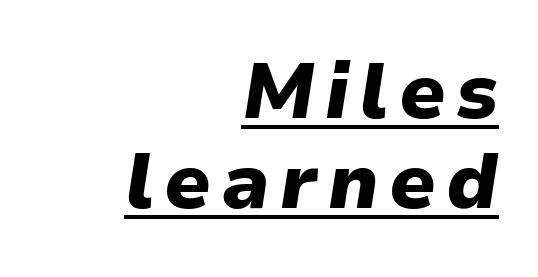
This is heavy type, rendered in bold. Short and long lines alike share a common ending point at right. The sample's only ornament is a line tracing under the words. Is the type slanted? Yes — the strokes lean at a clear angle.
